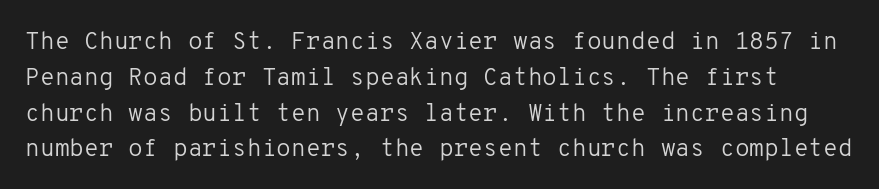
{"italic": "no", "bold": "no", "underline": "no", "line_spacing": "normal", "line_spacing_ratio": 1.49, "letter_spacing": "normal", "letter_spacing_em": 0.0, "glyph_px": 24}
